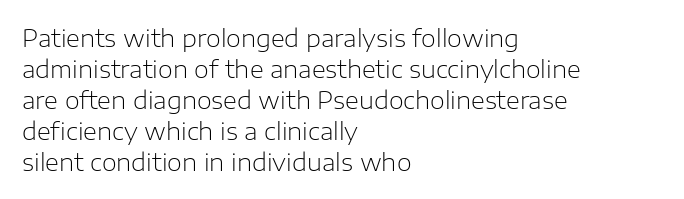
{"italic": "no", "bold": "no", "underline": "no", "align": "left", "line_spacing": "normal", "line_spacing_ratio": 1.29, "letter_spacing": "normal", "letter_spacing_em": 0.0, "glyph_px": 24}
